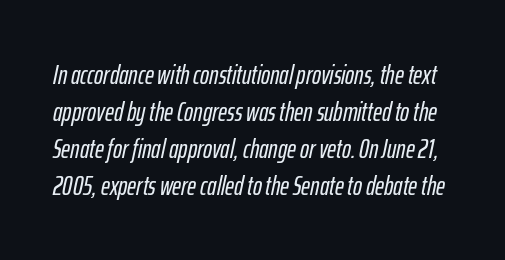
{"italic": "yes", "lean": "right", "slant_degrees": 12, "underline": "no", "line_spacing": "normal", "line_spacing_ratio": 1.37, "letter_spacing": "normal", "letter_spacing_em": 0.0, "glyph_px": 27}
